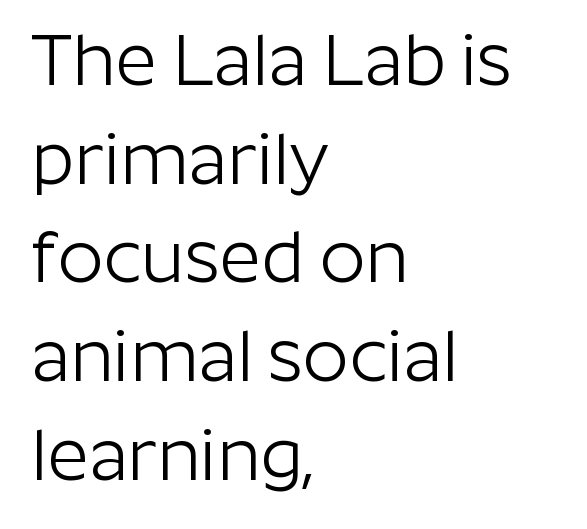
The image shows 72 px light sans-serif type, upright; set left-aligned, normal line spacing (1.37x), normal letter spacing, not underlined; low stroke contrast and a medium x-height.
